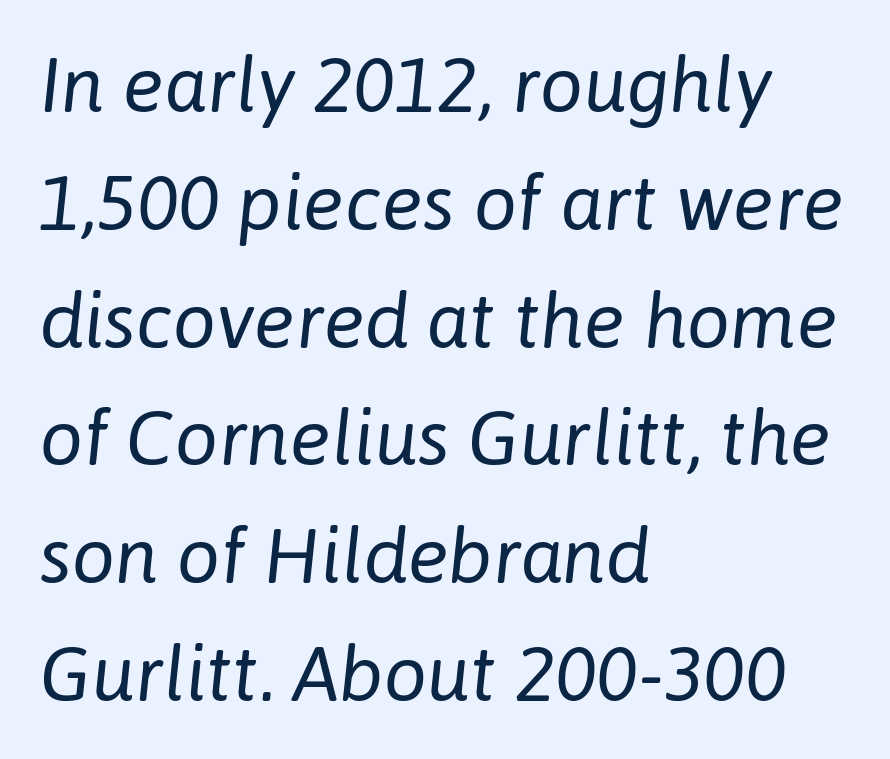
The image shows 77 px regular-weight type, italic (leaning right); set left-aligned, normal line spacing (1.53x), normal letter spacing, not underlined; low stroke contrast and a medium x-height.
